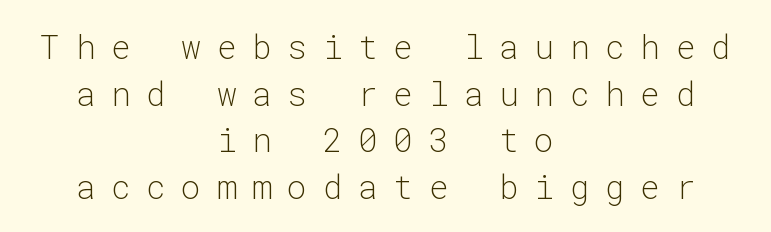
Q: Is the text bold? A: No.
Q: Is the text italic (slanted)? A: No, it is upright.
Q: Is the typeface a serif or a sans-serif typeface? A: Sans-serif.
Q: Is the text underlined? A: No.
Q: How is the paragraph aligned? A: Centered.
Q: Is the spacing between letters normal or unusually wide? A: Unusually wide.
Q: Is the spacing between lines tight, normal or loose? A: Normal.
Q: Width (condensed, normal, or wide)? A: Normal.
Q: Stroke contrast? A: Low.
Q: x-height? A: Medium.
Q: Monospaced? A: Yes.
